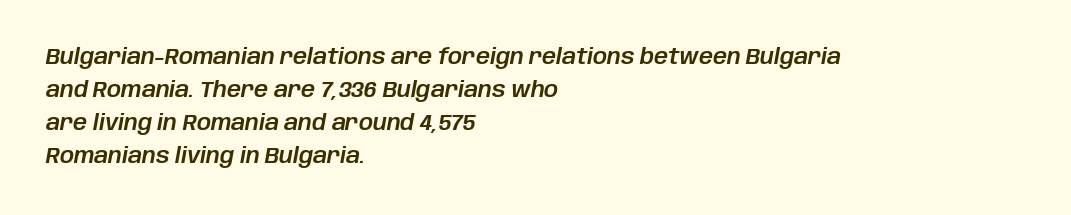
The image shows 22 px text type, italic (leaning right); set left-aligned, normal line spacing (1.5x), normal letter spacing, not underlined.
